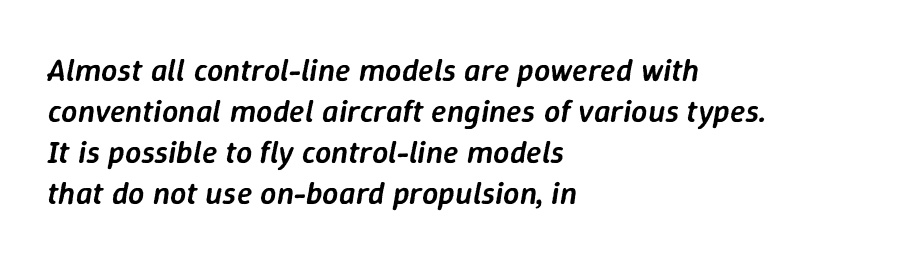
Q: Is the text bold? A: Semi-bold.
Q: Is the text italic (slanted)? A: Yes, it leans right by about 9 degrees.
Q: Is the text underlined? A: No.
Q: How is the paragraph aligned? A: Left-aligned.
Q: Is the spacing between letters normal or unusually wide? A: Normal.
Q: Is the spacing between lines tight, normal or loose? A: Normal.
Q: Width (condensed, normal, or wide)? A: Normal.
Q: Stroke contrast? A: Low.
Q: x-height? A: Medium.
Q: Monospaced? A: No.
